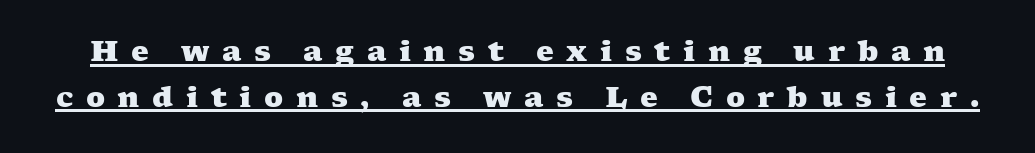
The image shows 28 px heavy, wide serif type; set normal line spacing (1.63x), unusually wide letter spacing (+0.45 em), underlined; medium stroke contrast and a medium x-height.
